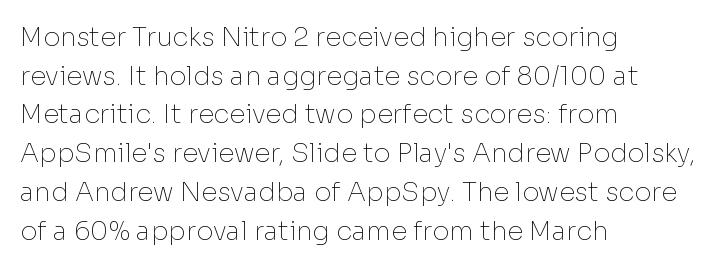
Q: Is the text bold? A: No.
Q: Is the text italic (slanted)? A: No, it is upright.
Q: Is the text underlined? A: No.
Q: How is the paragraph aligned? A: Left-aligned.
Q: Is the spacing between letters normal or unusually wide? A: Normal.
Q: Is the spacing between lines tight, normal or loose? A: Normal.
